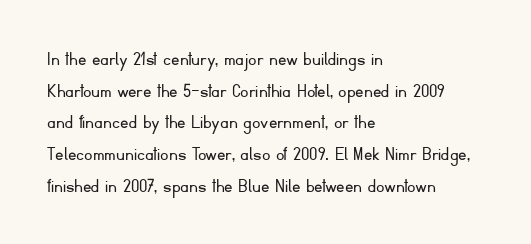
{"italic": "no", "bold": "no", "underline": "no", "align": "left", "line_spacing": "normal", "line_spacing_ratio": 1.51, "letter_spacing": "normal", "letter_spacing_em": 0.0, "glyph_px": 21}
